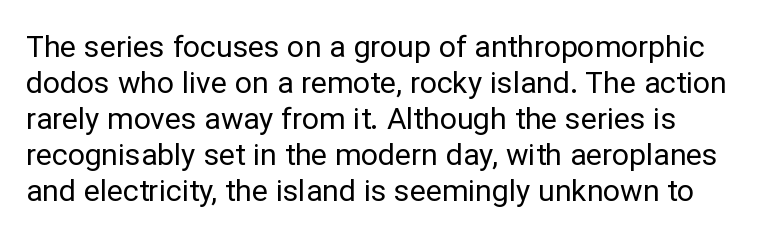
The image shows 30 px regular-weight sans-serif type, upright; set left-aligned, line spacing 1.2x, normal letter spacing, not underlined; low stroke contrast and a medium x-height.
